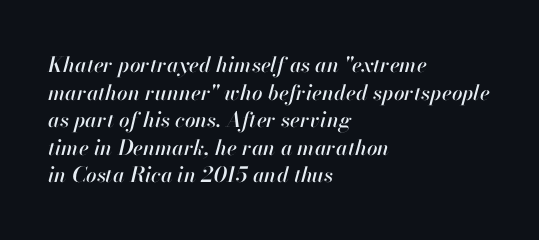
{"italic": "yes", "lean": "right", "slant_degrees": 13, "underline": "no", "align": "left", "line_spacing": "normal", "line_spacing_ratio": 1.31, "letter_spacing": "normal", "letter_spacing_em": 0.0, "glyph_px": 21}
